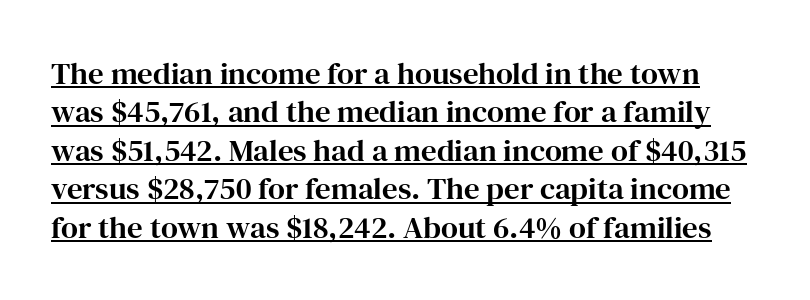
Designer's note — italics off, roman on. This sample carries an underscore along the baseline area. Unlike a clean sans, this face finishes its strokes with serifs. This sample has the flowing, uneven cadence of proportional lettering.
